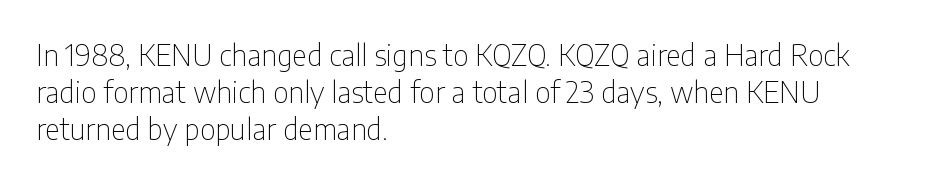
The image shows 29 px thin, condensed sans-serif type, upright; set left-aligned, normal line spacing (1.28x), normal letter spacing, not underlined; low stroke contrast and a medium x-height.
